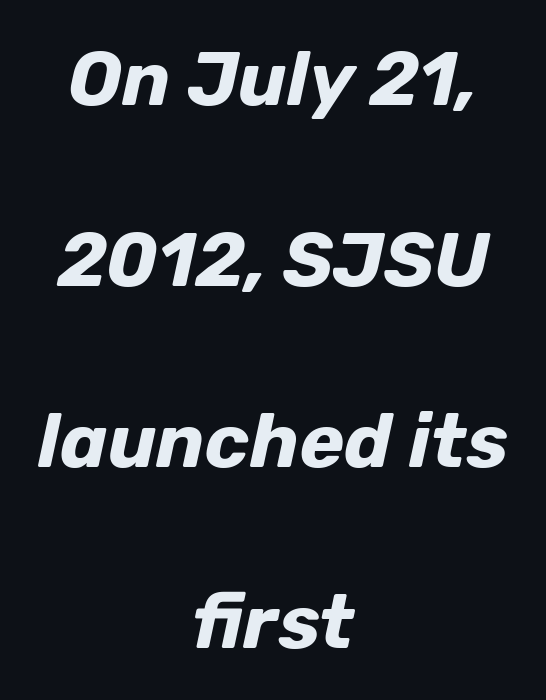
Compared with typical body copy, the letter spacing here is the same. The compositor balanced each line on the midline. Line spacing here is loose. Nobody drew a line under any word here. Proportional: the letters do not fall into vertical columns. Every letter is thick-stroked: bold, no question.
